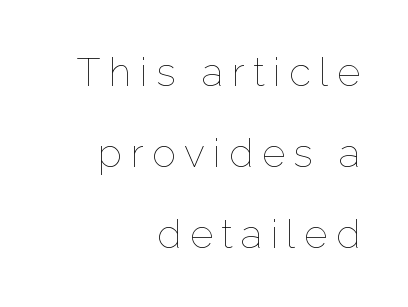
{"italic": "no", "bold": "no", "weight": "thin", "width": "normal", "stroke_contrast": "low", "x_height": "medium", "monospaced": "no", "underline": "no", "align": "right", "line_spacing": "loose", "line_spacing_ratio": 2.03, "letter_spacing": "wide", "letter_spacing_em": 0.21, "glyph_px": 40}
